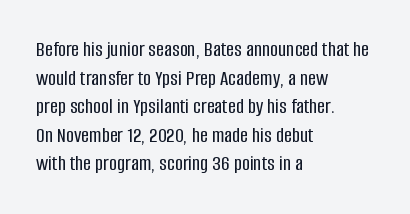
The image shows 22 px text type, upright; set left-aligned, normal line spacing (1.3x), normal letter spacing, not underlined.
